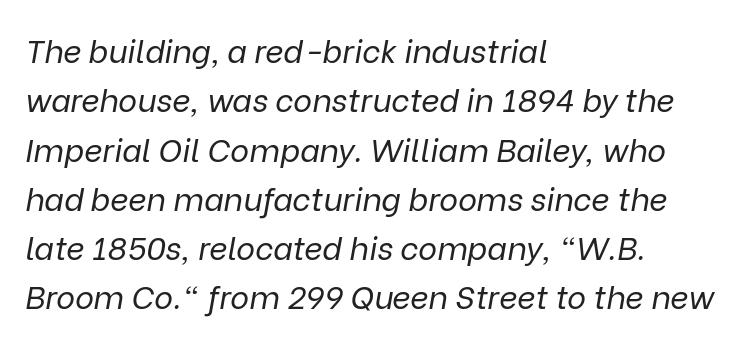
The image shows 32 px regular-weight type, italic (leaning right); set left-aligned, normal line spacing (1.54x), normal letter spacing, not underlined; low stroke contrast and a medium x-height.
